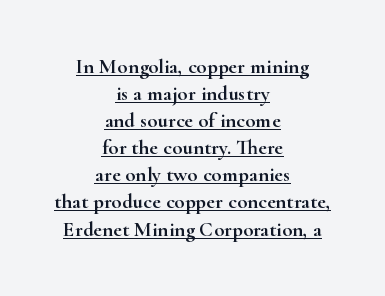
{"italic": "no", "underline": "yes", "align": "center", "line_spacing": "normal", "line_spacing_ratio": 1.29, "letter_spacing": "normal", "letter_spacing_em": 0.0, "glyph_px": 21}
